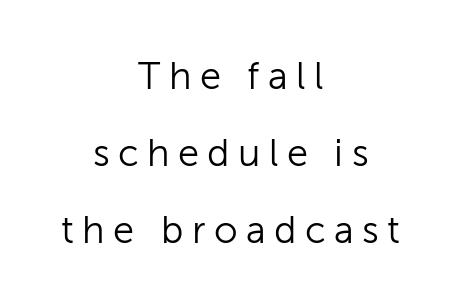
The image shows 38 px light sans-serif type, upright; set centered, loose line spacing (2.03x), unusually wide letter spacing (+0.22 em), not underlined; low stroke contrast and a medium x-height.
